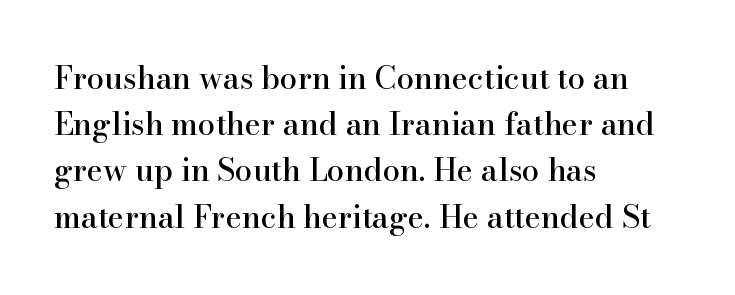
Spacing verdict: proportional, widths tailored to each character. Letter spacing: default. Is there much room between lines? A standard amount, neither cramped nor airy. Check where the strokes stop: tiny serifs finish them off. Type without underlining.
